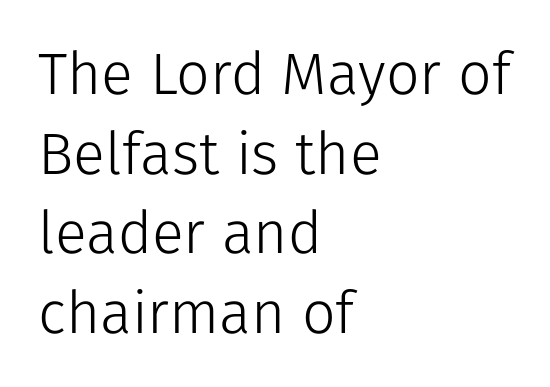
The image shows 59 px light sans-serif type, upright; set left-aligned, normal line spacing (1.35x), normal letter spacing, not underlined; low stroke contrast and a medium x-height.
